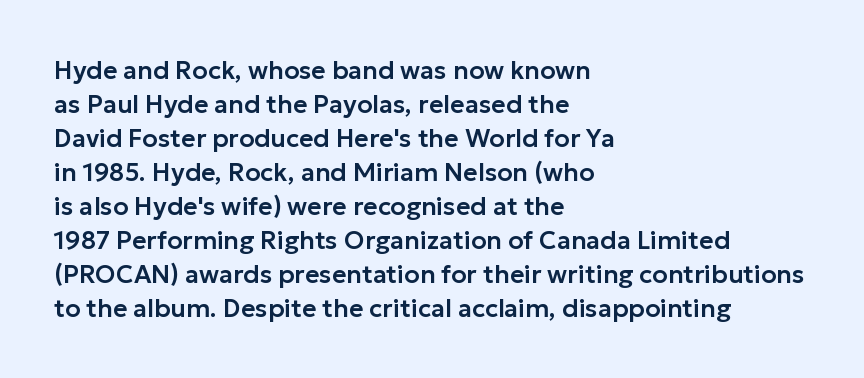
The image shows 25 px text type, upright; set left-aligned, normal line spacing (1.36x), normal letter spacing, not underlined.
